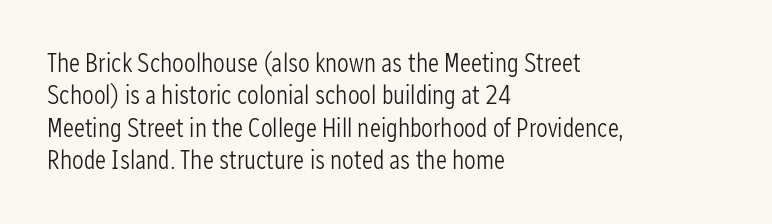
Q: Is the text bold? A: No.
Q: Is the text italic (slanted)? A: No, it is upright.
Q: Is the text underlined? A: No.
Q: How is the paragraph aligned? A: Left-aligned.
Q: Is the spacing between letters normal or unusually wide? A: Normal.
Q: Is the spacing between lines tight, normal or loose? A: Normal.
